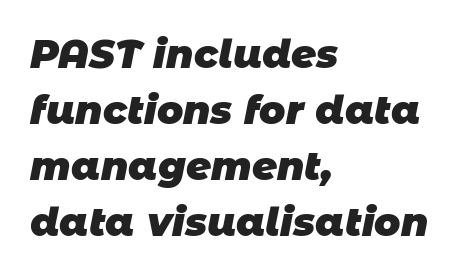
{"serif": "no", "bold": "yes", "weight": "heavy", "width": "normal", "stroke_contrast": "low", "x_height": "large", "monospaced": "no", "underline": "no", "align": "left", "line_spacing": "normal", "line_spacing_ratio": 1.44, "letter_spacing": "normal", "letter_spacing_em": 0.0, "glyph_px": 39}
